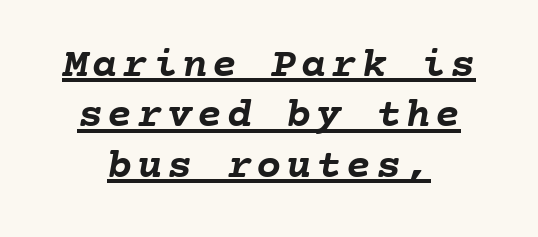
Q: Is the text bold? A: Yes.
Q: Is the text underlined? A: Yes.
Q: How is the paragraph aligned? A: Centered.
Q: Width (condensed, normal, or wide)? A: Normal.
Q: Stroke contrast? A: Low.
Q: x-height? A: Medium.
Q: Monospaced? A: Yes.
